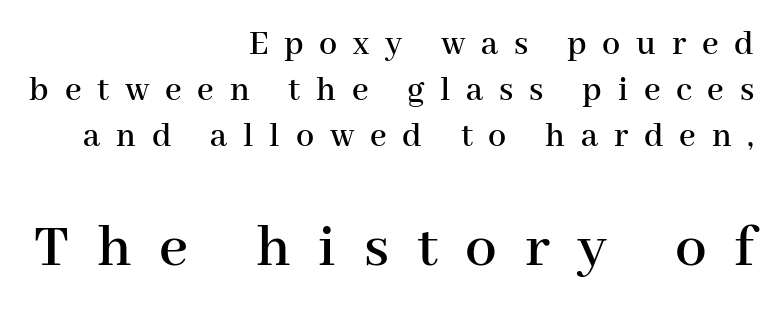
Q: Is the text italic (slanted)? A: No, it is upright.
Q: Is the typeface a serif or a sans-serif typeface? A: Serif.
Q: Is the text underlined? A: No.
Q: How is the paragraph aligned? A: Right-aligned.
Q: Is the spacing between letters normal or unusually wide? A: Unusually wide.
Q: Is the spacing between lines tight, normal or loose? A: Normal.
Q: Which block of text is set in a larger size, the first (top) or the second (bottom)? A: The second (bottom) one.
Q: Width (condensed, normal, or wide)? A: Normal.
Q: Stroke contrast? A: High.
Q: x-height? A: Medium.
Q: Monospaced? A: No.
